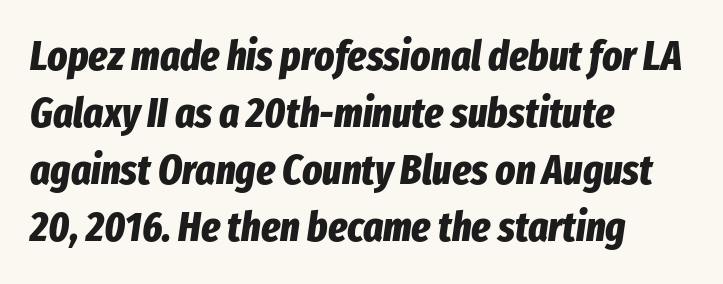
These lines keep a tight, regular rhythm from letter to letter. Its strokes are broad and dark, the hallmark of bold type. Teacher's note: observe the even left margin — that is flush-left alignment. The glyphs are unaccompanied by any horizontal stroke below them. The rendering applies a slant to the glyphs.
